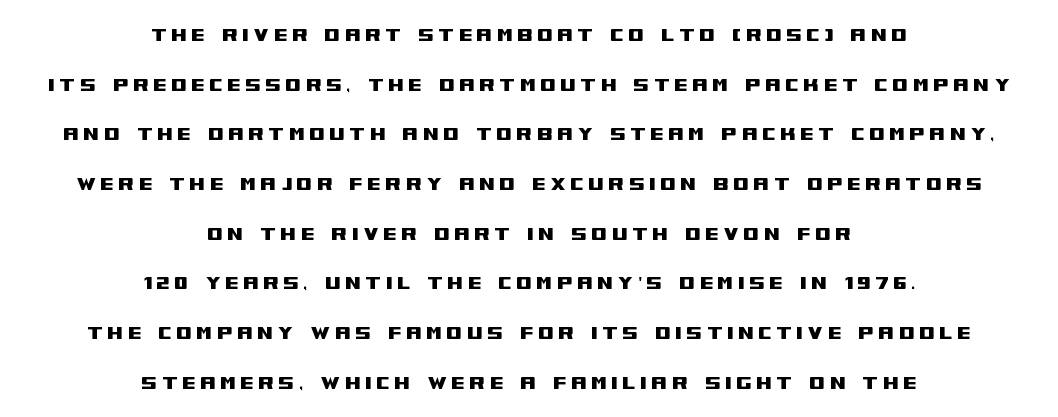
The image shows 23 px text type, upright; set centered, loose line spacing (2.16x), not underlined.
